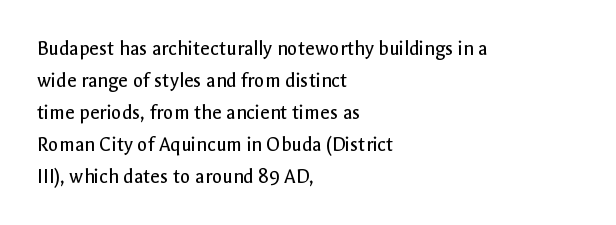
Q: Is the text bold? A: No.
Q: Is the text italic (slanted)? A: No, it is upright.
Q: Is the text underlined? A: No.
Q: How is the paragraph aligned? A: Left-aligned.
Q: Is the spacing between letters normal or unusually wide? A: Normal.
Q: Is the spacing between lines tight, normal or loose? A: Normal.
